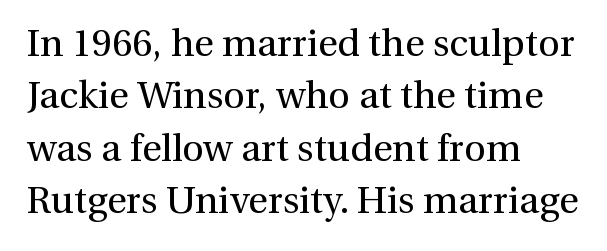
{"serif": "yes", "italic": "no", "bold": "no", "weight": "regular", "width": "normal", "stroke_contrast": "medium", "x_height": "medium", "monospaced": "no", "underline": "no", "align": "left", "line_spacing": "normal", "line_spacing_ratio": 1.38, "letter_spacing": "normal", "letter_spacing_em": 0.0, "glyph_px": 38}
